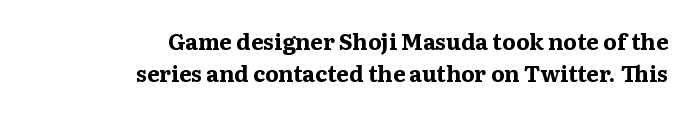
The image shows 22 px bold type, upright; set right-aligned, normal line spacing (1.46x), normal letter spacing, not underlined.
